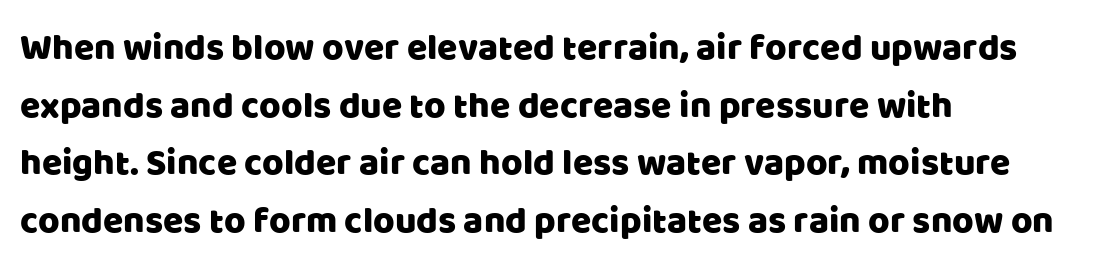
What's the leading like? Ordinary, nothing unusual. Nothing unusual about the tracking: characters are spaced as the font intends. The passage shown is typed in a proportional face where columns would drift. The face used here is a sans, in the tradition of grotesques and geometrics. The paragraph has a hard left edge and a soft right edge.
